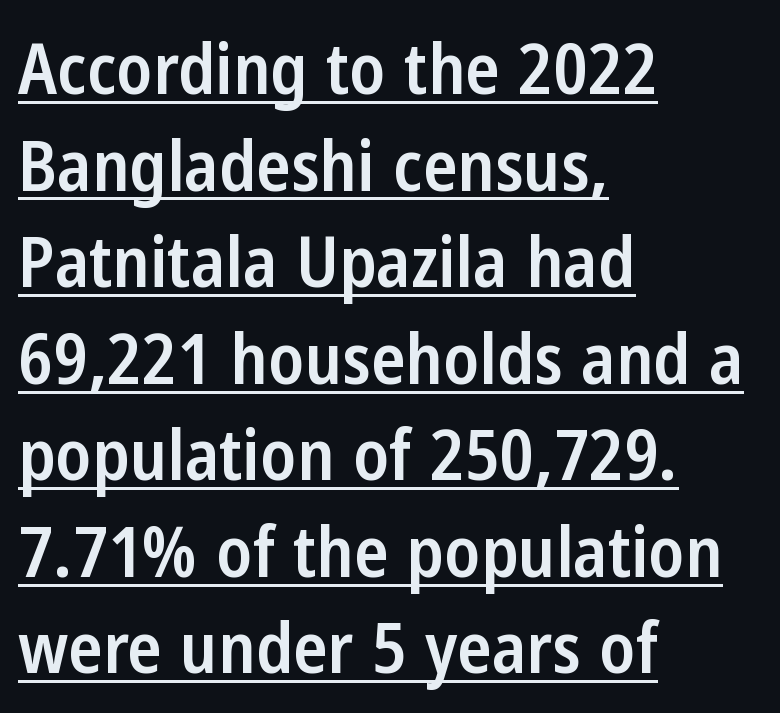
{"serif": "no", "italic": "no", "bold": "semi", "weight": "semibold", "width": "condensed", "stroke_contrast": "low", "x_height": "medium", "monospaced": "no", "underline": "yes", "align": "left", "line_spacing": "normal", "line_spacing_ratio": 1.36, "letter_spacing": "normal", "letter_spacing_em": 0.0, "glyph_px": 71}
